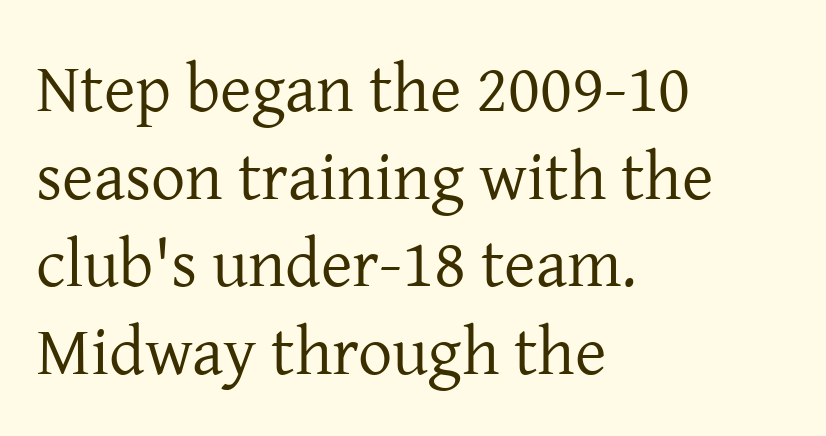
{"serif": "yes", "italic": "no", "bold": "no", "weight": "regular", "width": "normal", "stroke_contrast": "low", "x_height": "medium", "monospaced": "no", "underline": "no", "align": "left", "line_spacing": "normal", "line_spacing_ratio": 1.29, "letter_spacing": "normal", "letter_spacing_em": 0.0, "glyph_px": 68}
